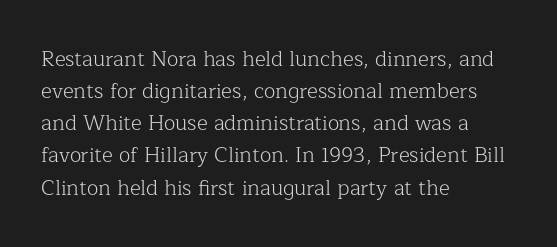
Q: Is the text bold? A: No.
Q: Is the text italic (slanted)? A: No, it is upright.
Q: Is the text underlined? A: No.
Q: How is the paragraph aligned? A: Left-aligned.
Q: Is the spacing between letters normal or unusually wide? A: Normal.
Q: Is the spacing between lines tight, normal or loose? A: Normal.
